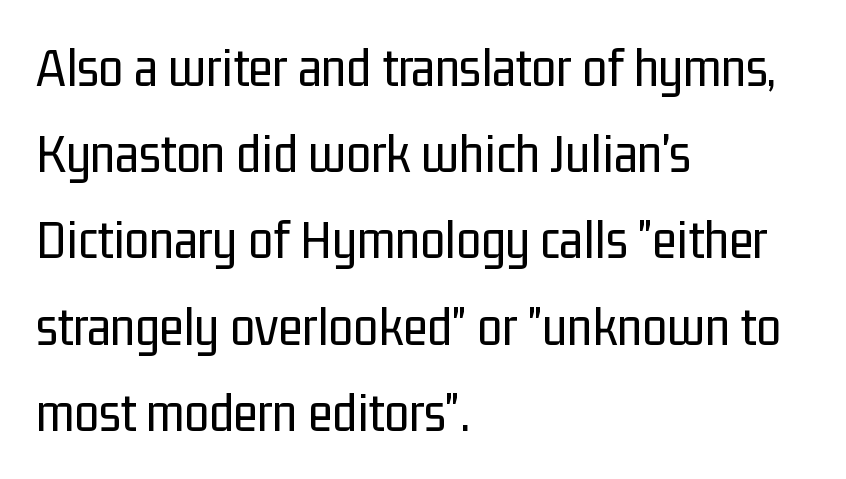
{"serif": "no", "italic": "no", "bold": "no", "weight": "regular", "width": "condensed", "stroke_contrast": "low", "x_height": "medium", "monospaced": "no", "underline": "no", "align": "left", "line_spacing": "normal", "line_spacing_ratio": 1.54, "letter_spacing": "normal", "letter_spacing_em": 0.0, "glyph_px": 56}
